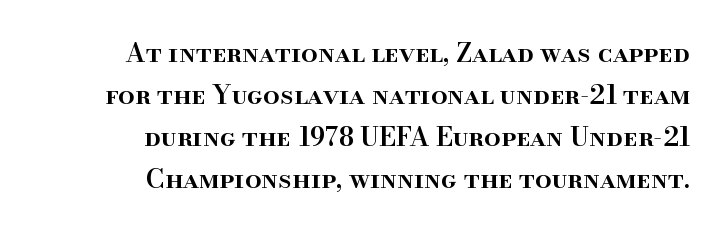
Designer's note — italics off, roman on. Leftover space on each line is placed entirely before the opening word. Short note: letters normally spaced. Underline: absent. Compared with an ordinary text face, these strokes are moderately heavier — a semibold. This sample keeps an unexceptional amount of space between lines.
